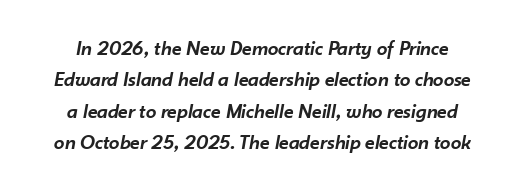
The line-height multiplier appears to be the usual default. Is the type slanted? Yes — the strokes lean at a clear angle. The typesetting leans somewhat heavy: a semibold. Has an underline been added? It has not. Tracking value appears to be zero — textbook default spacing.
